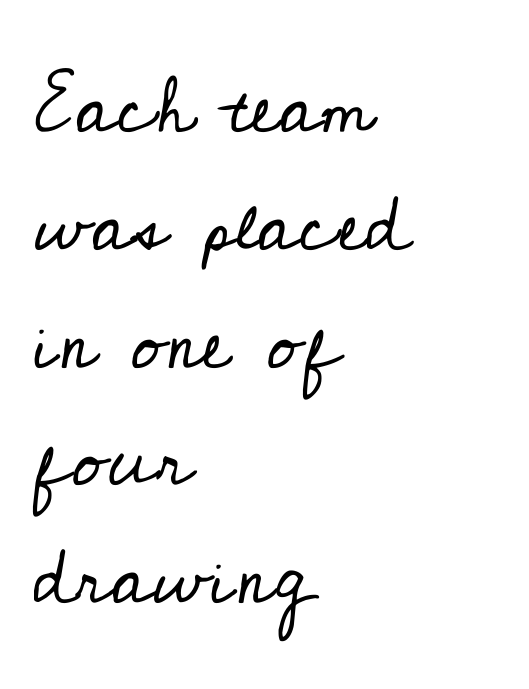
Q: Is the text bold? A: No.
Q: Is the text italic (slanted)? A: Yes.
Q: Is the typeface a serif or a sans-serif typeface? A: Serif.
Q: Is the text underlined? A: No.
Q: How is the paragraph aligned? A: Left-aligned.
Q: Is the spacing between letters normal or unusually wide? A: Normal.
Q: Is the spacing between lines tight, normal or loose? A: Normal.
Q: Width (condensed, normal, or wide)? A: Normal.
Q: Stroke contrast? A: Low.
Q: x-height? A: Small.
Q: Monospaced? A: No.
